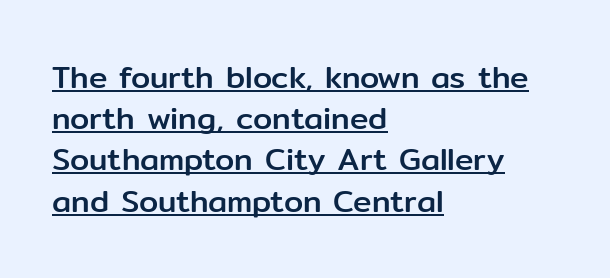
Q: Is the text italic (slanted)? A: No, it is upright.
Q: Is the typeface a serif or a sans-serif typeface? A: Sans-serif.
Q: Is the text underlined? A: Yes.
Q: How is the paragraph aligned? A: Left-aligned.
Q: Is the spacing between letters normal or unusually wide? A: Normal.
Q: Is the spacing between lines tight, normal or loose? A: Normal.
Q: Width (condensed, normal, or wide)? A: Normal.
Q: Stroke contrast? A: Low.
Q: x-height? A: Medium.
Q: Monospaced? A: No.
